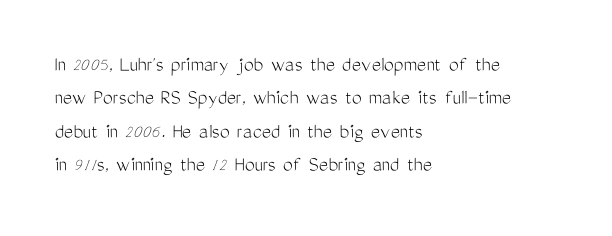
The image shows 22 px text type, upright; set left-aligned, normal line spacing (1.52x), normal letter spacing, not underlined.
